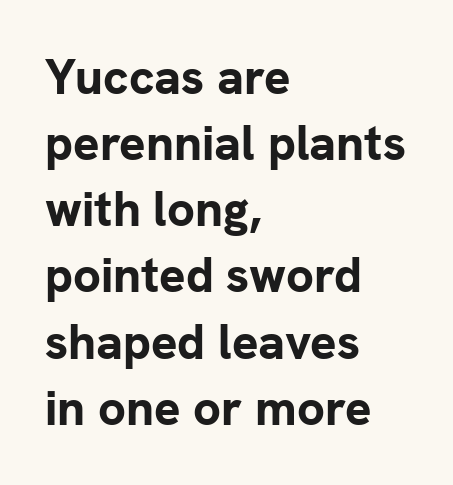
{"serif": "no", "italic": "no", "bold": "yes", "weight": "bold", "width": "normal", "stroke_contrast": "low", "x_height": "medium", "monospaced": "no", "underline": "no", "align": "left", "line_spacing": "normal", "line_spacing_ratio": 1.35, "letter_spacing": "normal", "letter_spacing_em": 0.0, "glyph_px": 49}
